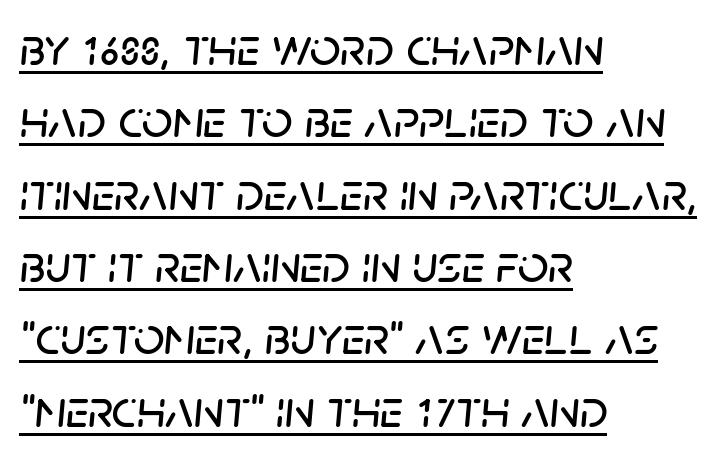
The image shows 54 px text type, italic (leaning right); set left-aligned, normal line spacing (1.34x), normal letter spacing, underlined; low stroke contrast and a large x-height.
